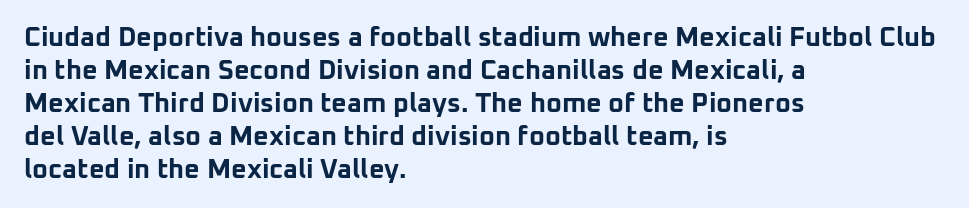
Words float on clear page, feet unadorned. Does the lettering tilt? It doesn't — this is upright. Visually the block forms a straight wall on the left and a jagged coastline on the right. These words are printed bold, with thick strokes throughout. Characters follow at the spacing the type designer built in.
